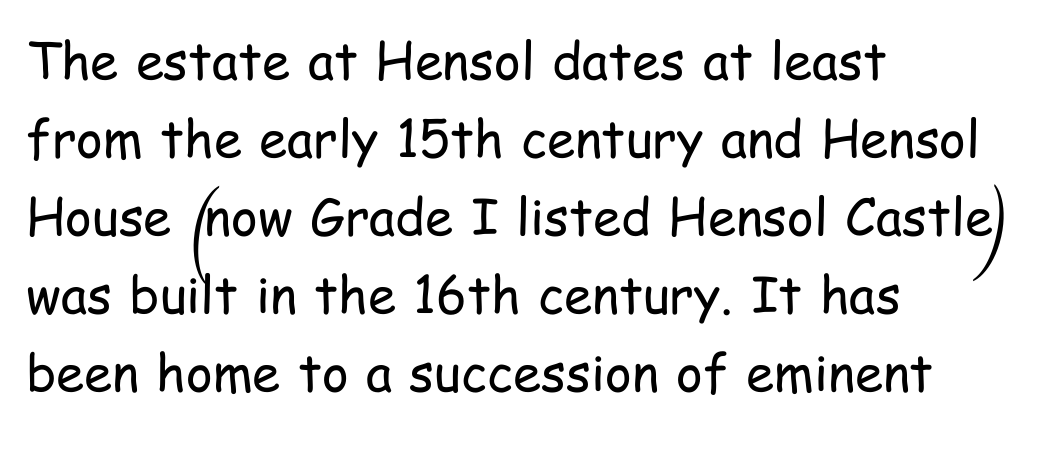
The image shows 51 px regular-weight, condensed sans-serif type, upright; set left-aligned, normal line spacing (1.53x), normal letter spacing, not underlined; low stroke contrast and a medium x-height.
